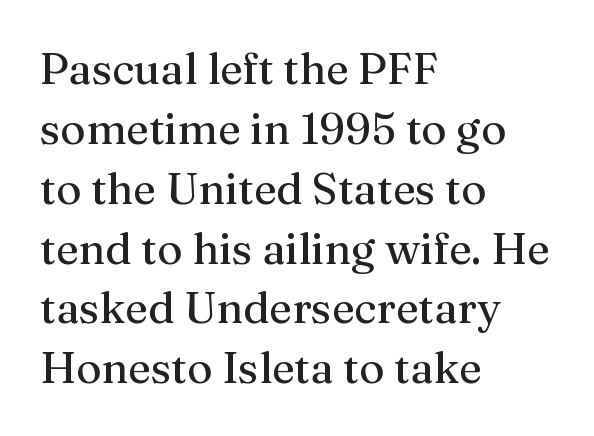
Q: Is the text bold? A: No.
Q: Is the text italic (slanted)? A: No, it is upright.
Q: Is the typeface a serif or a sans-serif typeface? A: Serif.
Q: Is the text underlined? A: No.
Q: How is the paragraph aligned? A: Left-aligned.
Q: Is the spacing between letters normal or unusually wide? A: Normal.
Q: Is the spacing between lines tight, normal or loose? A: Normal.
Q: Width (condensed, normal, or wide)? A: Normal.
Q: Stroke contrast? A: Medium.
Q: x-height? A: Medium.
Q: Monospaced? A: No.
